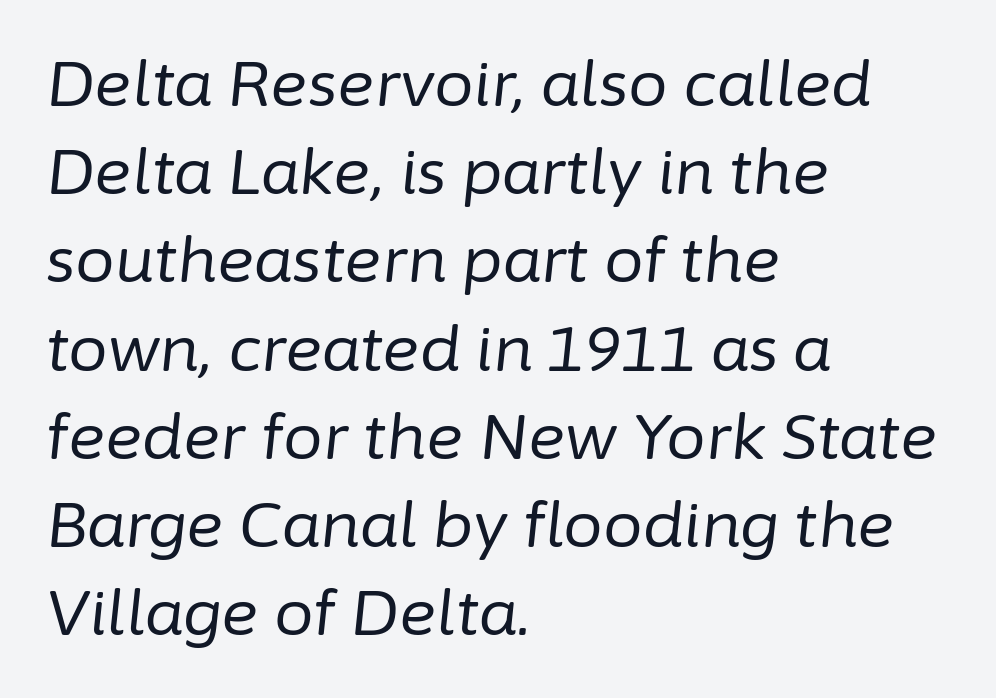
{"italic": "yes", "lean": "right", "slant_degrees": 6, "bold": "no", "weight": "regular", "width": "normal", "stroke_contrast": "low", "x_height": "medium", "monospaced": "no", "underline": "no", "align": "left", "line_spacing": "normal", "line_spacing_ratio": 1.4, "letter_spacing": "normal", "letter_spacing_em": 0.0, "glyph_px": 63}
